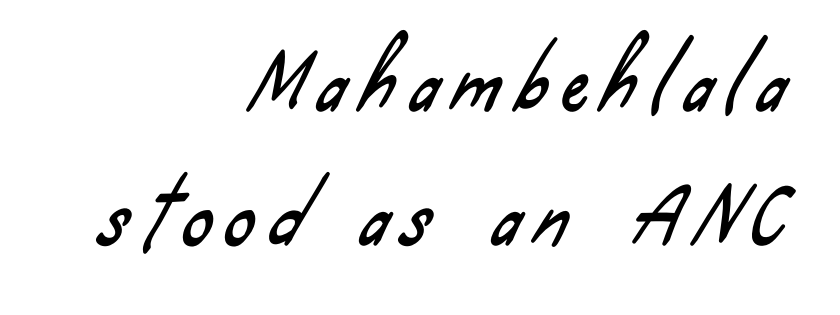
Q: Is the typeface a serif or a sans-serif typeface? A: Sans-serif.
Q: Is the text underlined? A: No.
Q: How is the paragraph aligned? A: Right-aligned.
Q: Is the spacing between letters normal or unusually wide? A: Unusually wide.
Q: Width (condensed, normal, or wide)? A: Condensed.
Q: Stroke contrast? A: Low.
Q: x-height? A: Small.
Q: Monospaced? A: No.
